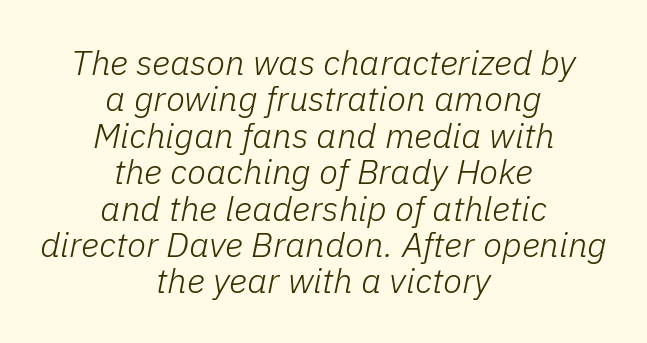
The face looks like a standard text weight, possibly lighter. The letterforms sit shoulder to shoulder at normal distance. Letters rest on an invisible, unmarked baseline. One-word summary of the alignment: center. Whoever set this chose condensed vertical rhythm over breathing room. This is oblique type, the kind used for emphasis or titles.
